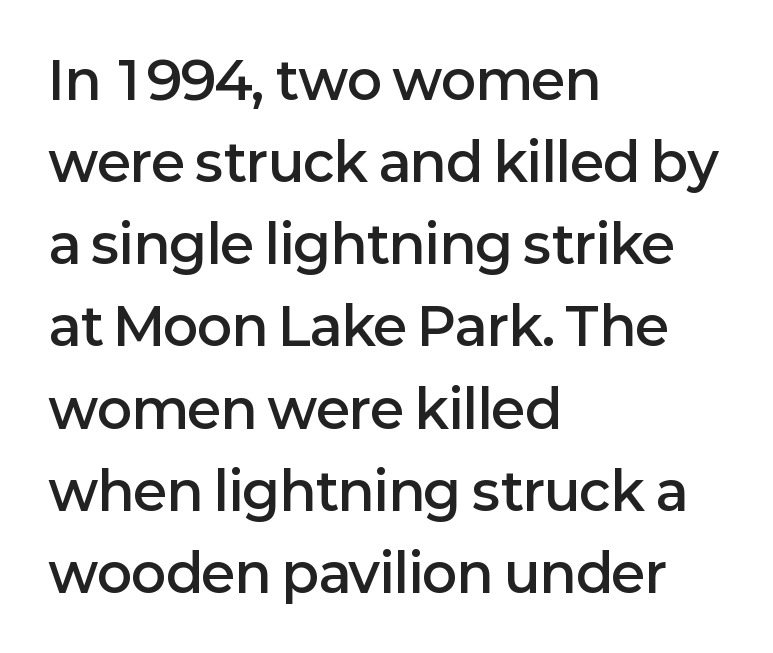
Q: Is the text bold? A: Semi-bold.
Q: Is the text italic (slanted)? A: No, it is upright.
Q: Is the typeface a serif or a sans-serif typeface? A: Sans-serif.
Q: Is the text underlined? A: No.
Q: How is the paragraph aligned? A: Left-aligned.
Q: Is the spacing between letters normal or unusually wide? A: Normal.
Q: Is the spacing between lines tight, normal or loose? A: Normal.
Q: Width (condensed, normal, or wide)? A: Normal.
Q: Stroke contrast? A: Low.
Q: x-height? A: Medium.
Q: Monospaced? A: No.
